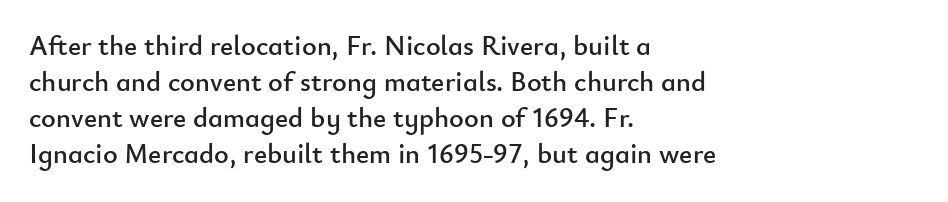
The space between consecutive lines is moderate. Typeset ragged right — the left edge is the straight one. Underlining? Definitely not there. These lines keep a tight, regular rhythm from letter to letter. Posture: upright roman.
